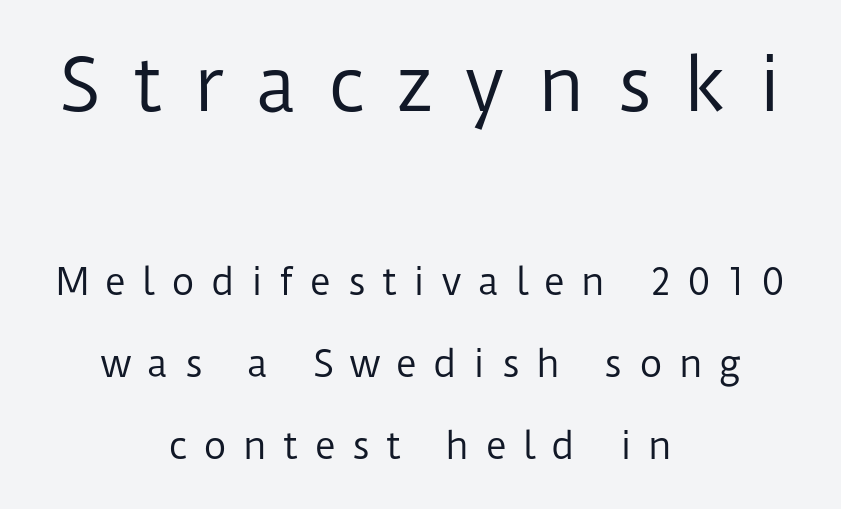
The image shows 71 px regular-weight sans-serif type, upright; set centered, loose line spacing (2.28x), unusually wide letter spacing (+0.45 em), not underlined; the first (top) block is 1.97x larger; low stroke contrast and a medium x-height.
